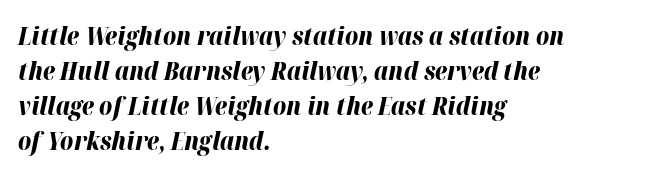
The image shows 25 px bold type, italic (leaning right); set left-aligned, normal line spacing (1.4x), normal letter spacing, not underlined.
